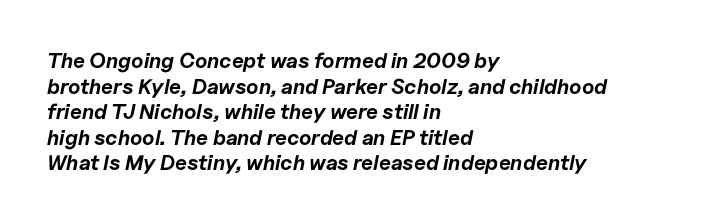
Q: Is the text bold? A: Yes.
Q: Is the text italic (slanted)? A: Yes, it leans right by about 11 degrees.
Q: Is the text underlined? A: No.
Q: How is the paragraph aligned? A: Left-aligned.
Q: Is the spacing between letters normal or unusually wide? A: Normal.
